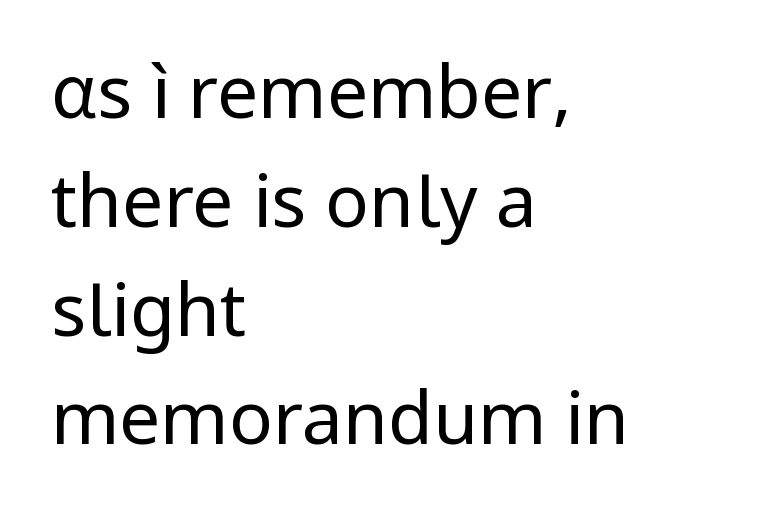
The image shows 73 px regular-weight sans-serif type, upright; set left-aligned, normal line spacing (1.49x), normal letter spacing, not underlined; low stroke contrast and a medium x-height.
